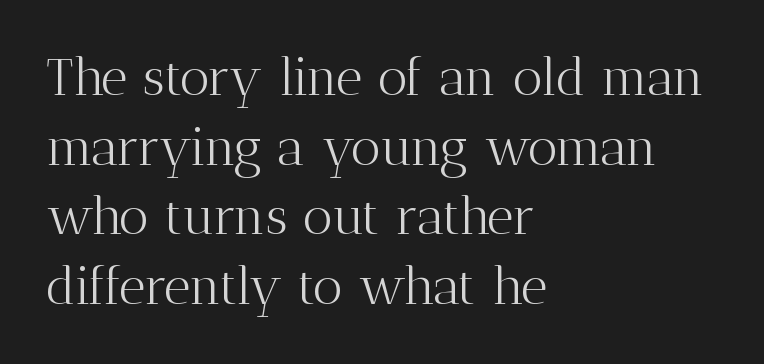
The rendering uses natural spacing where letterforms have individual widths. These lines are composed in type with serifs. Weight class: somewhere from thin through regular. Honestly, the letter spacing is just normal — you wouldn't notice it. Visually the block forms a straight wall on the left and a jagged coastline on the right.
